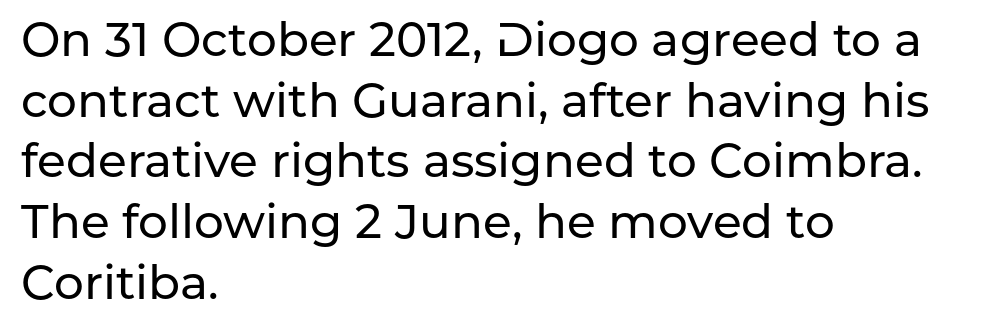
The image shows 47 px sans-serif type, upright; set left-aligned, normal line spacing (1.29x), normal letter spacing, not underlined; low stroke contrast and a medium x-height.
